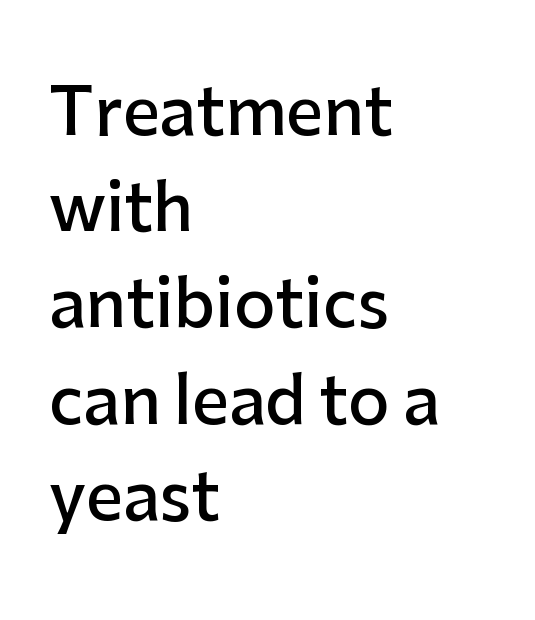
The setting favours the left margin, as ordinary paragraphs usually do. Decoration check: the copy has no underline. You can tell it's not italic because the verticals are truly vertical. No feet cap the strokes, marking this as sans-serif type.
